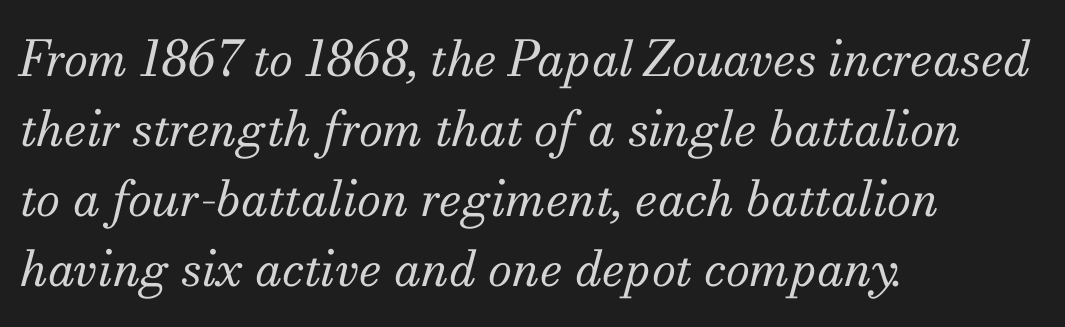
The image shows 49 px regular-weight serif type, italic (leaning right); set left-aligned, normal line spacing (1.43x), normal letter spacing, not underlined; medium stroke contrast and a small x-height.
